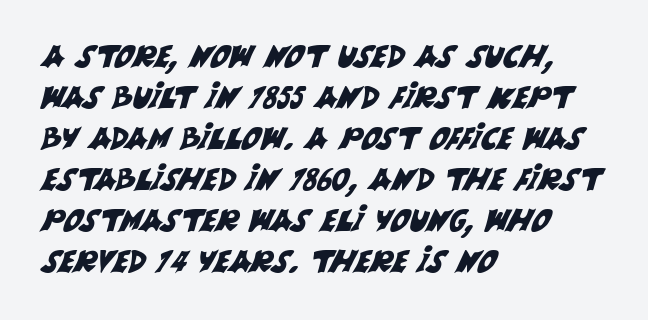
The image shows 30 px sans-serif type; set left-aligned, normal line spacing (1.37x), normal letter spacing, not underlined; medium stroke contrast and a large x-height.
